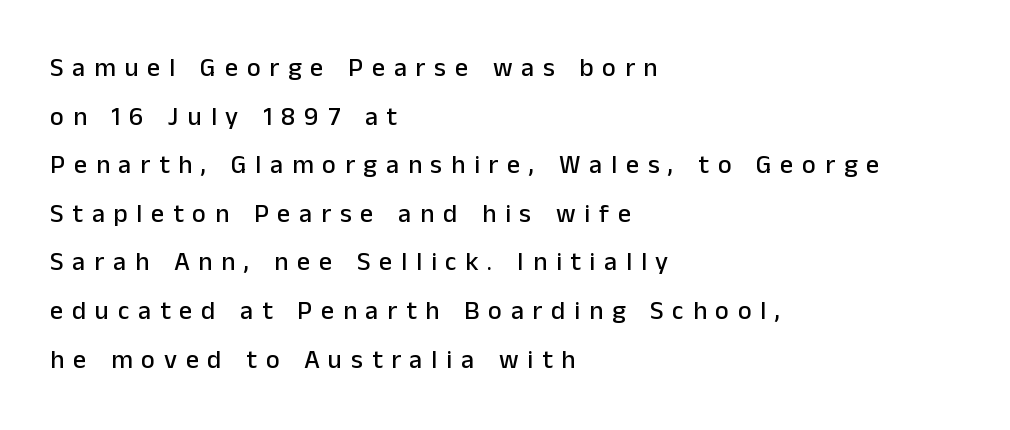
Q: Is the text italic (slanted)? A: No, it is upright.
Q: Is the text underlined? A: No.
Q: How is the paragraph aligned? A: Left-aligned.
Q: Is the spacing between letters normal or unusually wide? A: Unusually wide.
